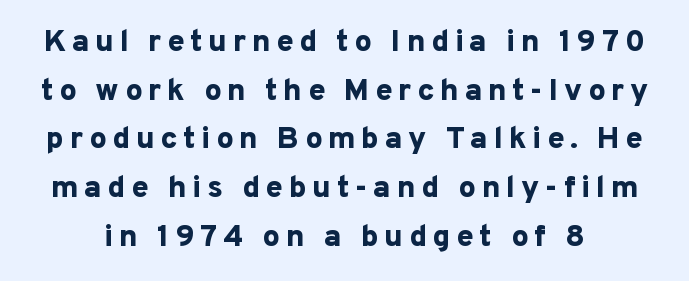
Q: Is the text bold? A: Yes.
Q: Is the text italic (slanted)? A: No, it is upright.
Q: Is the typeface a serif or a sans-serif typeface? A: Sans-serif.
Q: Is the text underlined? A: No.
Q: Is the spacing between lines tight, normal or loose? A: Normal.
Q: Width (condensed, normal, or wide)? A: Normal.
Q: Stroke contrast? A: Low.
Q: x-height? A: Medium.
Q: Monospaced? A: No.
